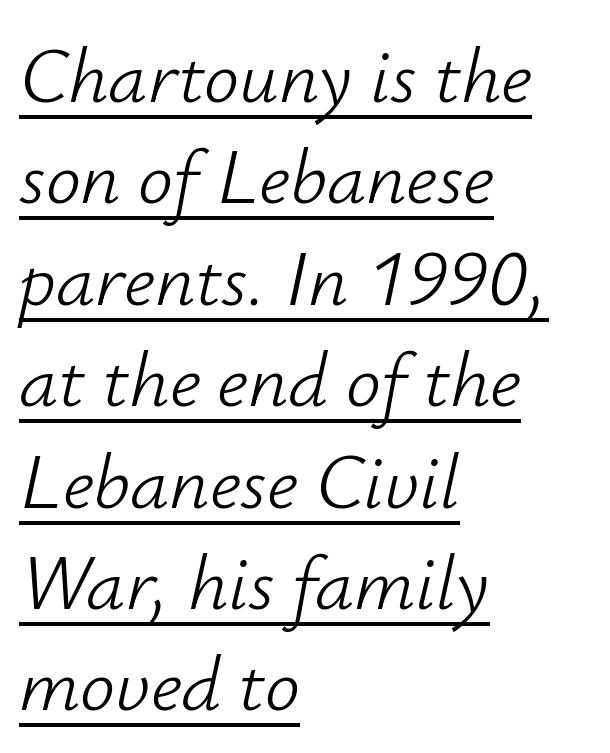
Q: Is the text bold? A: No.
Q: Is the text italic (slanted)? A: Yes, it leans right by about 12 degrees.
Q: Is the text underlined? A: Yes.
Q: How is the paragraph aligned? A: Left-aligned.
Q: Is the spacing between letters normal or unusually wide? A: Normal.
Q: Is the spacing between lines tight, normal or loose? A: Normal.
Q: Width (condensed, normal, or wide)? A: Normal.
Q: Stroke contrast? A: Low.
Q: x-height? A: Small.
Q: Monospaced? A: No.
